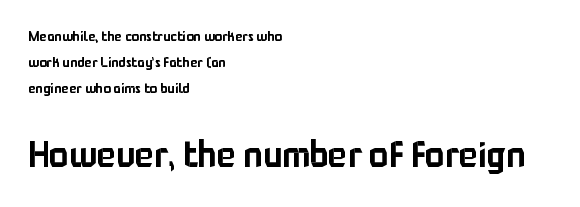
These lines are set flush left with a ragged right edge. Unmarked baselines from the first word to the last. A roman cut, with each character standing at attention. Varying glyph widths throughout — classic text-font behaviour. Of the two passages, the one underneath uses the larger point size. Tracking value appears to be zero — textbook default spacing.
